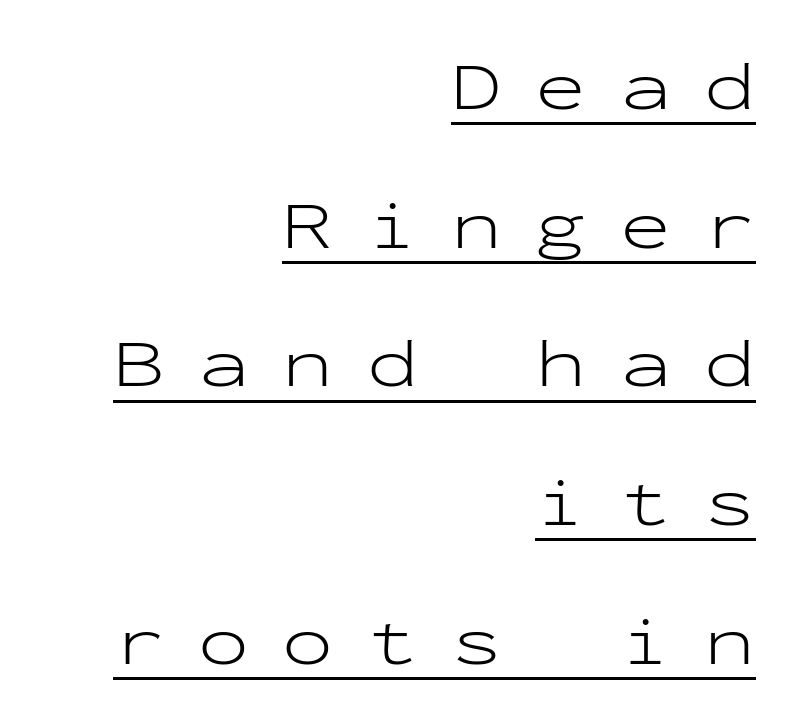
{"serif": "no", "italic": "no", "bold": "no", "weight": "light", "width": "wide", "stroke_contrast": "low", "x_height": "medium", "monospaced": "yes", "underline": "yes", "align": "right", "line_spacing": "loose", "line_spacing_ratio": 2.04, "letter_spacing": "wide", "letter_spacing_em": 0.49, "glyph_px": 68}
